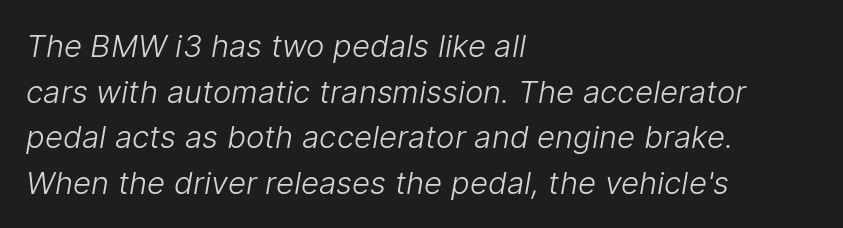
Grotesque or geometric, the face here clearly has no serifs. The horizontal fit of the characters is conventional and even. The strokes are not fattened; the text isn't bold. Lines of text with bare space underneath. This sample has the flowing, uneven cadence of proportional lettering.
